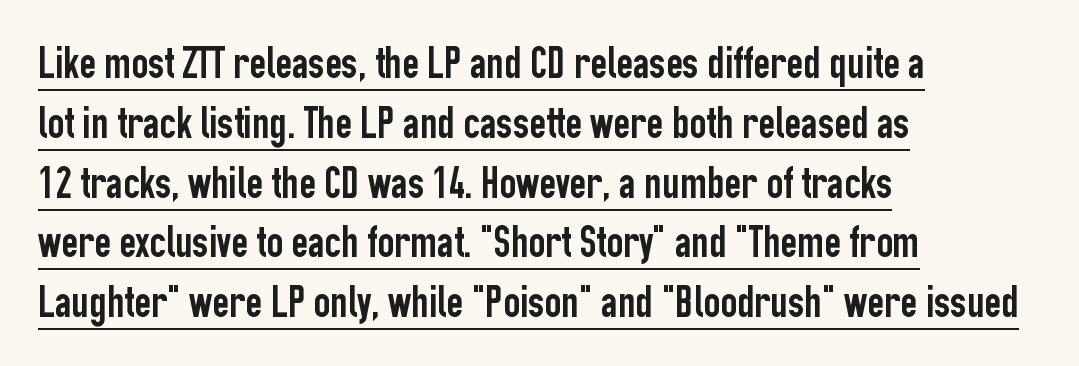
{"serif": "no", "italic": "no", "width": "condensed", "stroke_contrast": "low", "x_height": "medium", "monospaced": "no", "underline": "yes", "align": "left", "line_spacing": "normal", "line_spacing_ratio": 1.3, "letter_spacing": "normal", "letter_spacing_em": 0.0, "glyph_px": 46}
